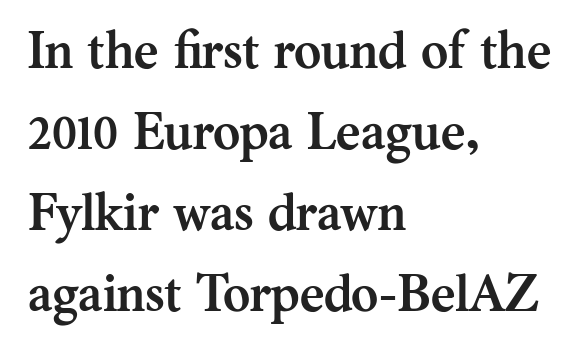
I'd describe the lettering as bold — thick and assertive. Note: serifs present on the glyphs. How are the letters spaced? Ordinarily, with no added tracking. This sample is left-justified, so line endings fall wherever the words run out. Do the characters align in a grid? No, the font is proportional. Just letters on the line, the space beneath them empty.
